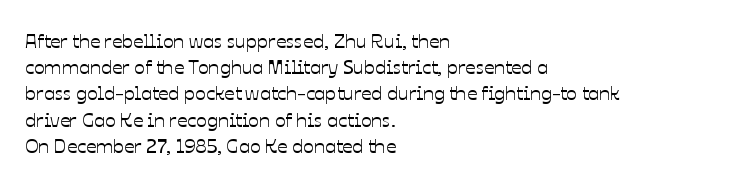
The image shows 20 px text type, upright; set left-aligned, normal line spacing (1.31x), normal letter spacing, not underlined.
